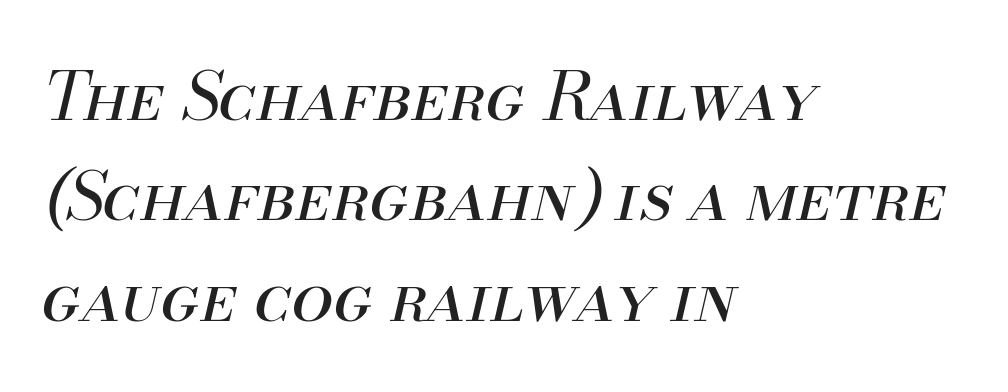
{"italic": "yes", "lean": "right", "slant_degrees": 13, "bold": "no", "weight": "regular", "width": "normal", "stroke_contrast": "medium", "x_height": "small", "monospaced": "no", "underline": "no", "align": "left", "line_spacing": "normal", "line_spacing_ratio": 1.5, "letter_spacing": "normal", "letter_spacing_em": 0.0, "glyph_px": 67}
